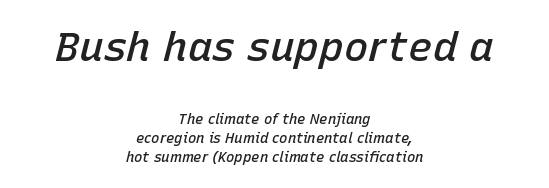
The image shows 41 px semibold type, italic (leaning right); set centered, normal line spacing (1.35x), normal letter spacing, not underlined; the first (top) block is 2.93x larger; low stroke contrast and a medium x-height.
